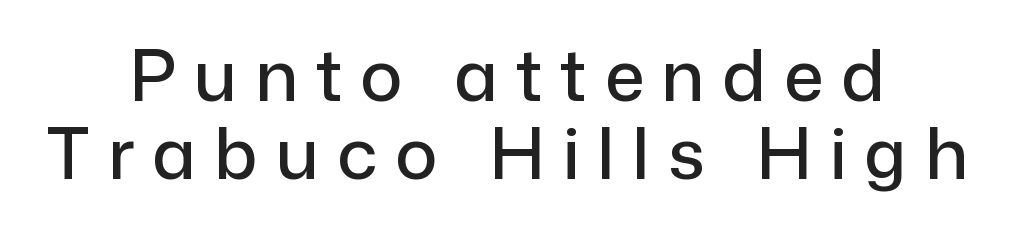
{"serif": "no", "italic": "no", "width": "normal", "stroke_contrast": "low", "x_height": "medium", "monospaced": "no", "underline": "no", "align": "center", "line_spacing": "tight", "line_spacing_ratio": 1.1, "letter_spacing": "wide", "letter_spacing_em": 0.25, "glyph_px": 71}
